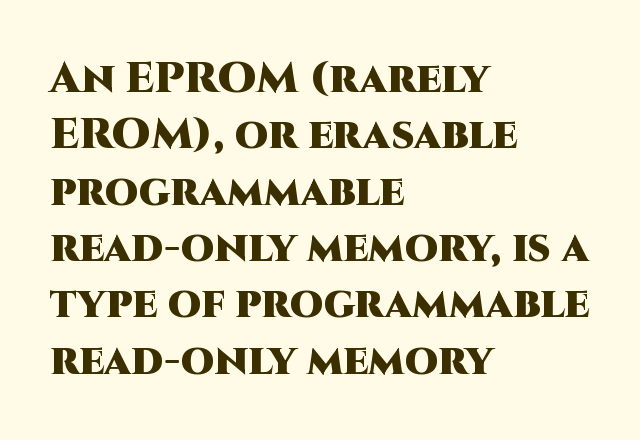
{"serif": "no", "italic": "no", "bold": "yes", "weight": "heavy", "width": "normal", "stroke_contrast": "high", "x_height": "large", "monospaced": "no", "underline": "no", "align": "left", "line_spacing": "normal", "line_spacing_ratio": 1.31, "letter_spacing": "normal", "letter_spacing_em": 0.0, "glyph_px": 43}
